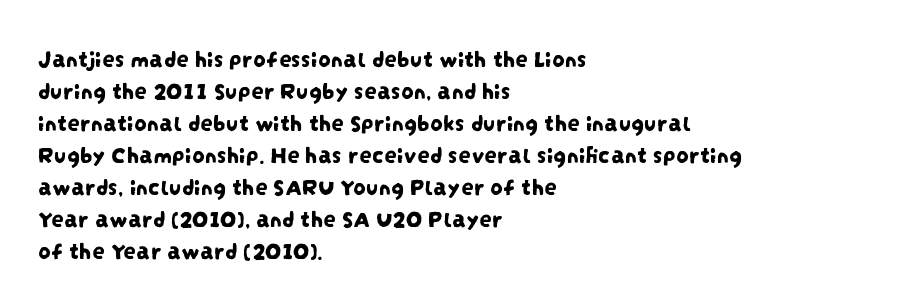
Descenders hang freely into open space. Line starts are locked; line ends wander. Characters follow at the spacing the type designer built in. A normal amount of white space separates one row of letters from the next.
